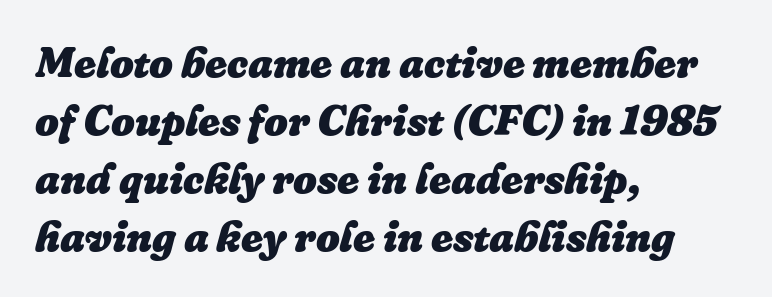
Students, observe: this is what conventionally led text looks like. Quick note: underline off. Varying glyph widths throughout — classic text-font behaviour. Plenty of ink on the page — the face is bold. Characters are canted at an angle relative to the baseline's perpendicular. Short and long lines alike share a common starting point at left.
